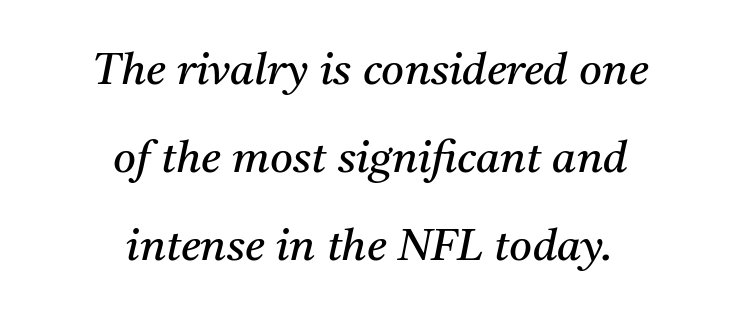
The image shows 44 px regular-weight serif type, italic (leaning right); set centered, loose line spacing (2.0x), normal letter spacing, not underlined; medium stroke contrast and a medium x-height.
